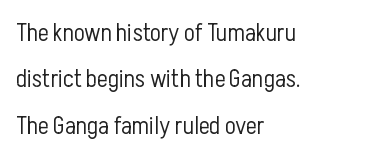
Q: Is the text bold? A: No.
Q: Is the text italic (slanted)? A: No, it is upright.
Q: Is the text underlined? A: No.
Q: How is the paragraph aligned? A: Left-aligned.
Q: Is the spacing between letters normal or unusually wide? A: Normal.
